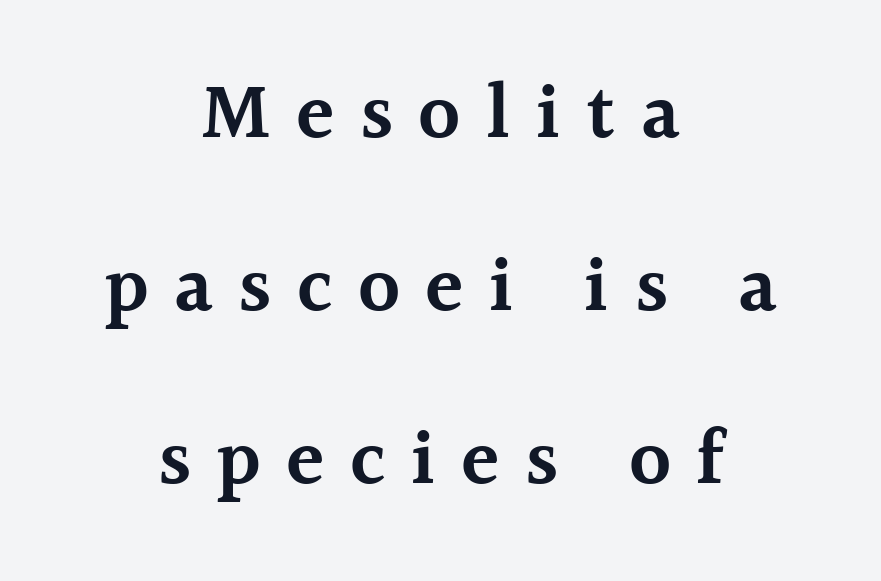
The image shows 79 px semibold serif type, upright; set centered, loose line spacing (2.19x), unusually wide letter spacing (+0.32 em), not underlined; a medium x-height.
